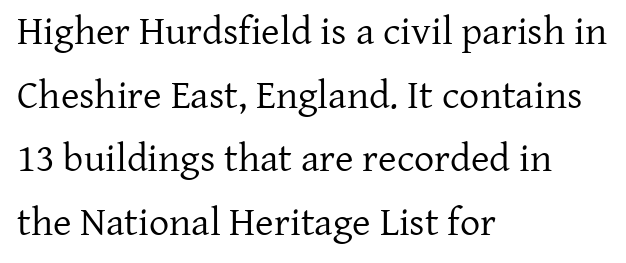
The characters are drawn with everyday or finer stroke widths. Honestly, the row spacing looks completely unremarkable. Is this a fixed-width face? No — the glyphs have proportional, varying widths. The tracking reads as untouched default to a designer's eye. The text was rendered using a seriffed face with decorative stroke endings. Every character sits straight up, as roman type does.
